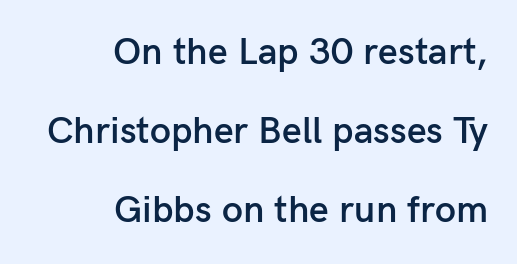
{"serif": "no", "italic": "no", "bold": "semi", "weight": "semibold", "width": "normal", "stroke_contrast": "low", "x_height": "medium", "monospaced": "no", "underline": "no", "align": "right", "line_spacing": "loose", "line_spacing_ratio": 2.08, "letter_spacing": "normal", "letter_spacing_em": 0.0, "glyph_px": 38}
